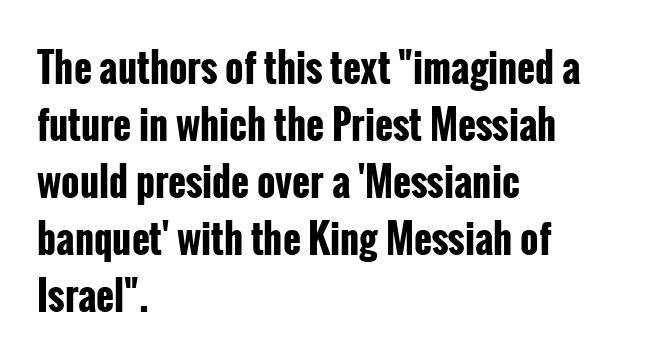
The image shows 39 px bold, condensed sans-serif type, upright; set left-aligned, normal line spacing (1.46x), normal letter spacing, not underlined; low stroke contrast and a medium x-height.
